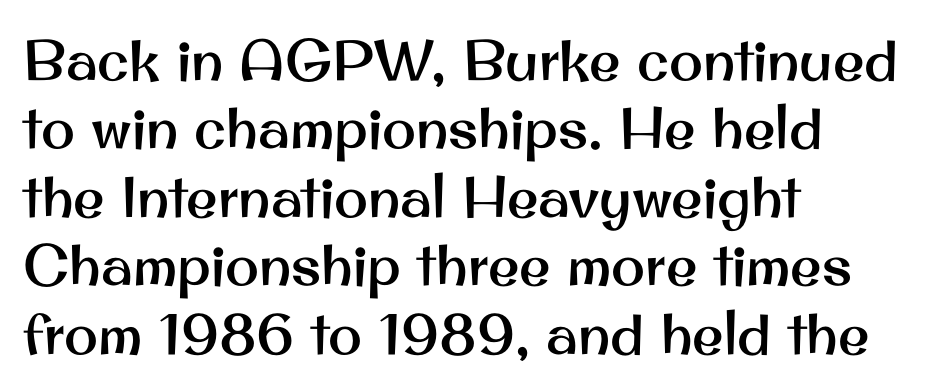
The image shows 57 px sans-serif type, upright; set left-aligned, line spacing 1.2x, normal letter spacing, not underlined; medium stroke contrast and a small x-height.
